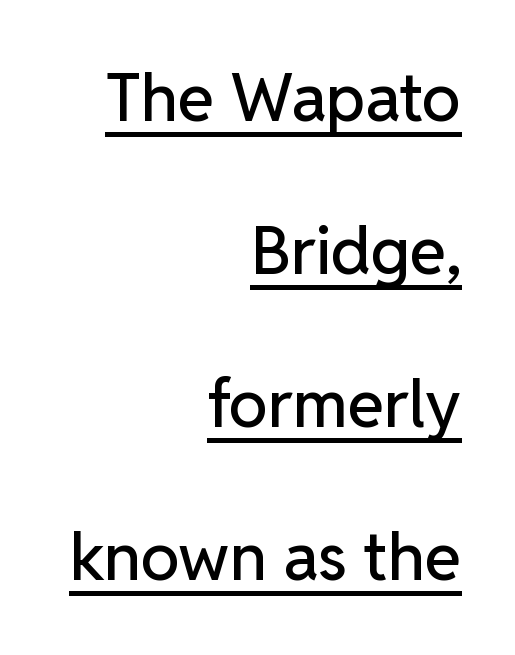
Students, observe: this is what heavily led, spacious text looks like. Designer's note — italics off, roman on. Each word holds together tightly as a unit, with standard inter-letter gaps. Observe the absence of serifs on each vertical stroke in this sample. These characters rest on top of a visible drawn line. Looks like regular typesetting: each glyph gets only the width it needs.
